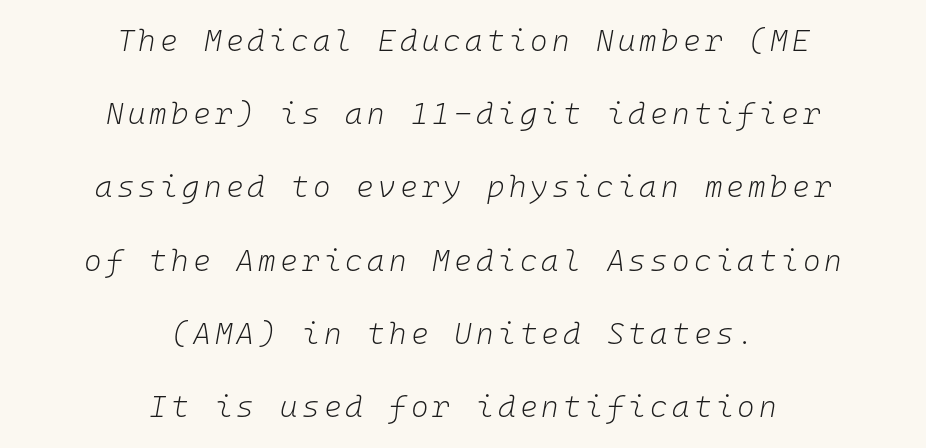
The image shows 30 px light type, italic (leaning right), monospaced; set centered, loose line spacing (2.44x), not underlined; low stroke contrast and a medium x-height.
